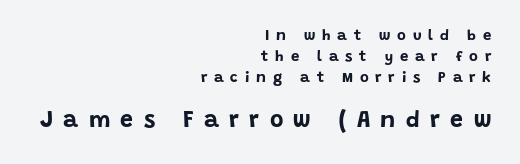
The sample has been set heavy, in full bold. In terms of leading, this rendering sits right in the middle. In terms of posture, this sample is upright. Reading down the block, your eye finds every line finishing at a fixed right position. Loose tracking; the words dissolve into strings of separated letters. Type size steps up from the first block to the second.
